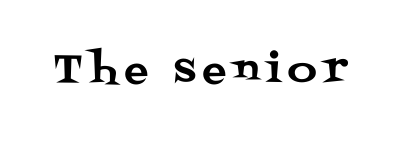
{"serif": "yes", "italic": "no", "width": "normal", "stroke_contrast": "medium", "x_height": "large", "monospaced": "no", "underline": "no", "glyph_px": 40}
